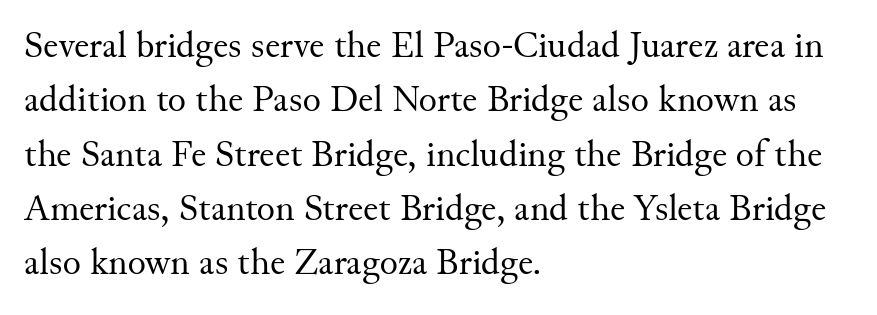
The image shows 38 px regular-weight serif type, upright; set left-aligned, normal line spacing (1.43x), normal letter spacing, not underlined; medium stroke contrast and a small x-height.
